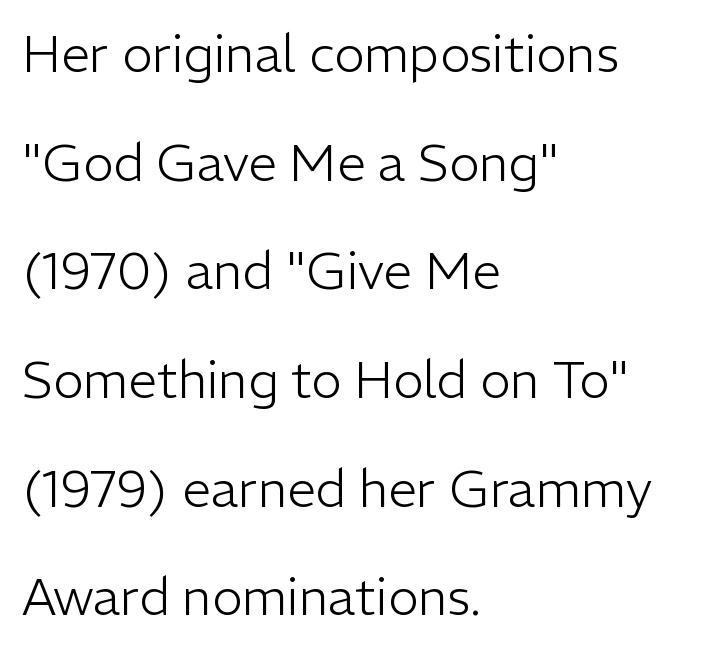
Between one letter and the next there's only the usual sliver of space. Is this a fixed-width face? No — the glyphs have proportional, varying widths. The lines are spread far apart with generous leading. Font category for this specimen: sans-serif. No word sits above an underline.
